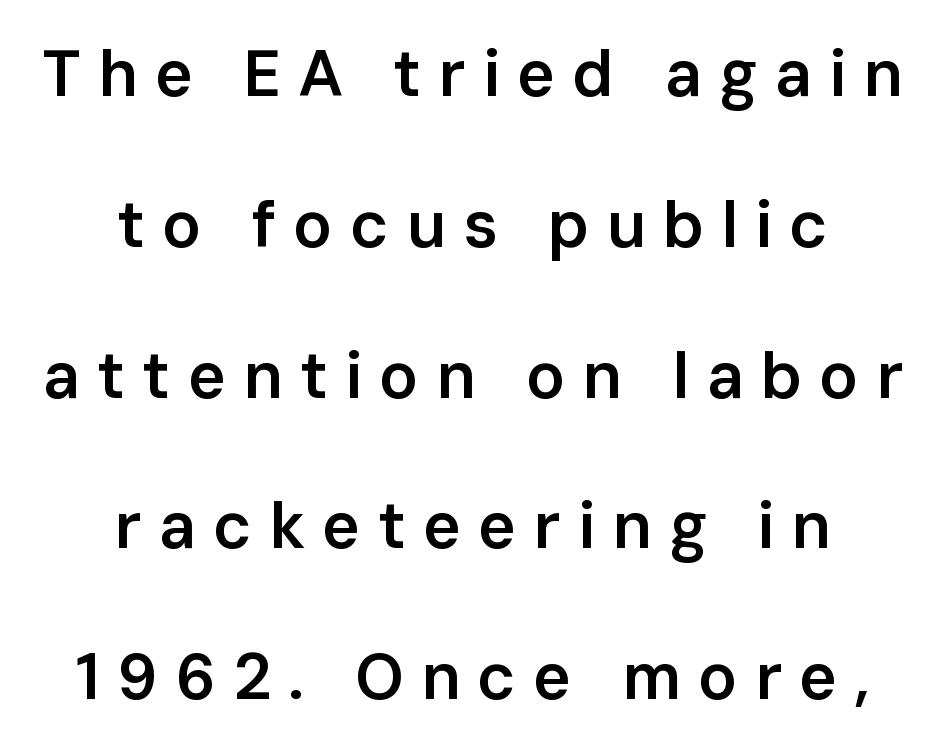
Q: Is the text bold? A: Semi-bold.
Q: Is the text italic (slanted)? A: No, it is upright.
Q: Is the typeface a serif or a sans-serif typeface? A: Sans-serif.
Q: Is the text underlined? A: No.
Q: How is the paragraph aligned? A: Centered.
Q: Is the spacing between letters normal or unusually wide? A: Unusually wide.
Q: Is the spacing between lines tight, normal or loose? A: Loose.
Q: Width (condensed, normal, or wide)? A: Normal.
Q: Stroke contrast? A: Low.
Q: x-height? A: Medium.
Q: Monospaced? A: No.
